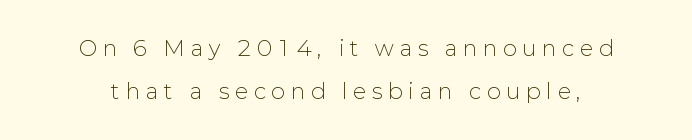
{"italic": "no", "bold": "no", "underline": "no", "line_spacing": "loose", "line_spacing_ratio": 2.06, "letter_spacing": "wide", "letter_spacing_em": 0.29, "glyph_px": 21}
